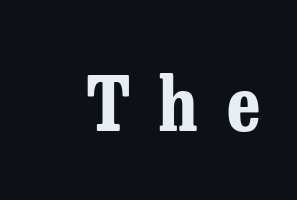
Q: Is the text bold? A: Yes.
Q: Is the text italic (slanted)? A: No, it is upright.
Q: Is the typeface a serif or a sans-serif typeface? A: Serif.
Q: Is the text underlined? A: No.
Q: Is the spacing between letters normal or unusually wide? A: Unusually wide.
Q: Width (condensed, normal, or wide)? A: Condensed.
Q: Stroke contrast? A: Low.
Q: x-height? A: Medium.
Q: Monospaced? A: No.
